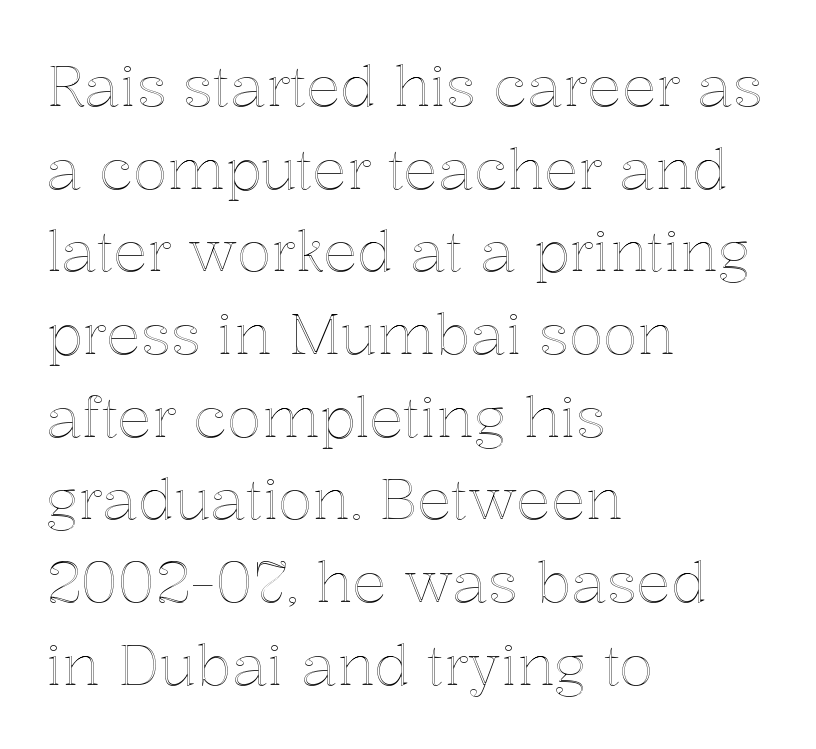
Q: Is the text italic (slanted)? A: No, it is upright.
Q: Is the text underlined? A: No.
Q: How is the paragraph aligned? A: Left-aligned.
Q: Is the spacing between letters normal or unusually wide? A: Normal.
Q: Is the spacing between lines tight, normal or loose? A: Normal.
Q: Width (condensed, normal, or wide)? A: Normal.
Q: x-height? A: Medium.
Q: Monospaced? A: No.
